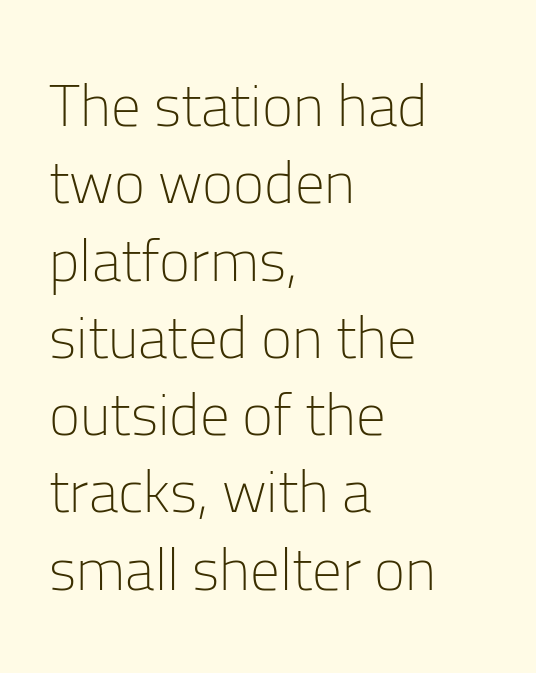
{"serif": "no", "italic": "no", "bold": "no", "weight": "light", "width": "normal", "stroke_contrast": "low", "x_height": "medium", "monospaced": "no", "underline": "no", "align": "left", "line_spacing": "normal", "line_spacing_ratio": 1.31, "letter_spacing": "normal", "letter_spacing_em": 0.0, "glyph_px": 59}
